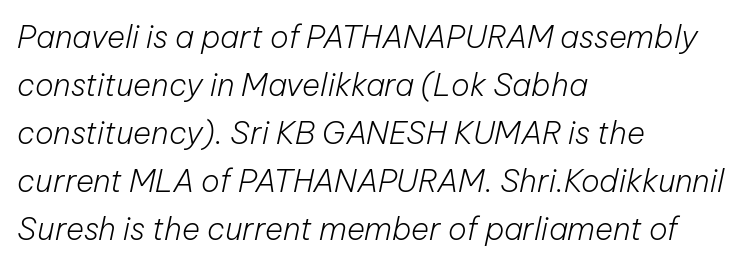
The image shows 31 px light type, italic (leaning right); set left-aligned, normal line spacing (1.55x), normal letter spacing, not underlined; low stroke contrast and a medium x-height.
